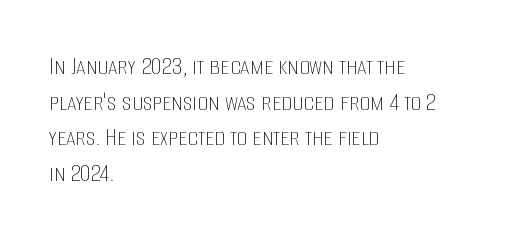
Notice how descenders clear the ascenders below comfortably — that's standard leading. Rule under the text: the space is simply empty. This rendering uses left alignment, leaving the right contour irregular. The type sits square on the baseline with zero lean. The font sits on the lighter half of the weight spectrum, regular included. The gaps between neighbouring characters are ordinary and unremarkable.
